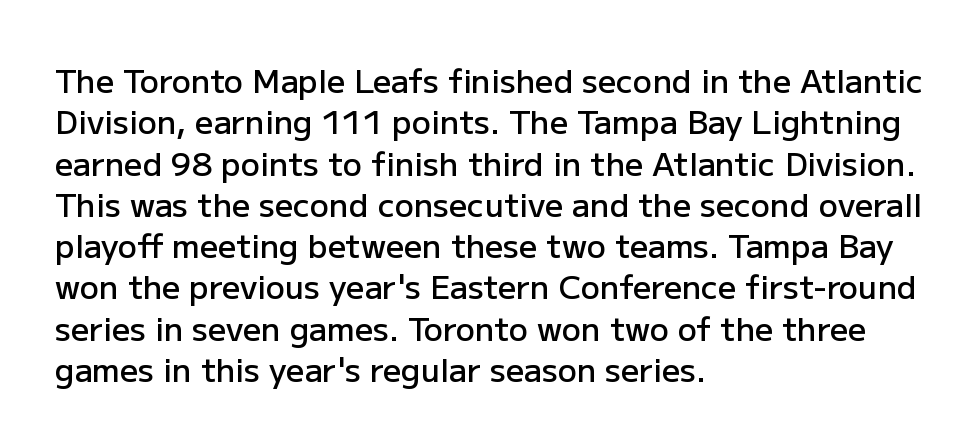
The image shows 32 px semibold sans-serif type, upright; set left-aligned, normal line spacing (1.29x), normal letter spacing, not underlined; low stroke contrast and a medium x-height.
